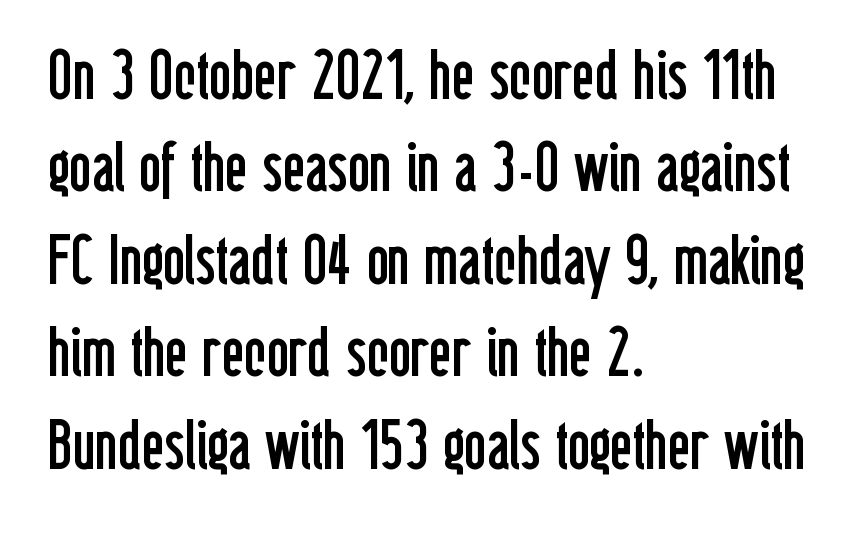
Q: Is the text bold? A: No.
Q: Is the text italic (slanted)? A: No, it is upright.
Q: Is the typeface a serif or a sans-serif typeface? A: Sans-serif.
Q: Is the text underlined? A: No.
Q: How is the paragraph aligned? A: Left-aligned.
Q: Is the spacing between letters normal or unusually wide? A: Normal.
Q: Is the spacing between lines tight, normal or loose? A: Normal.
Q: Width (condensed, normal, or wide)? A: Condensed.
Q: Stroke contrast? A: Low.
Q: x-height? A: Medium.
Q: Monospaced? A: No.
